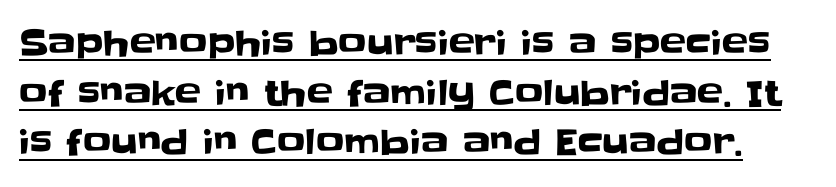
The image shows 35 px sans-serif type, upright; set normal line spacing (1.42x), normal letter spacing, underlined; low stroke contrast and a large x-height.
